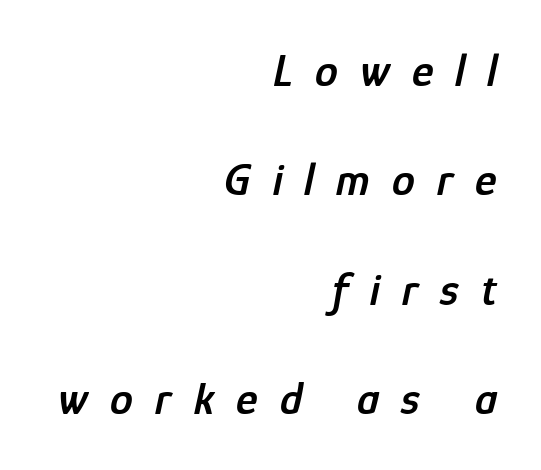
The image shows 46 px semibold, condensed type, italic (leaning right); set right-aligned, loose line spacing (2.38x), unusually wide letter spacing (+0.48 em), not underlined; low stroke contrast and a medium x-height.
